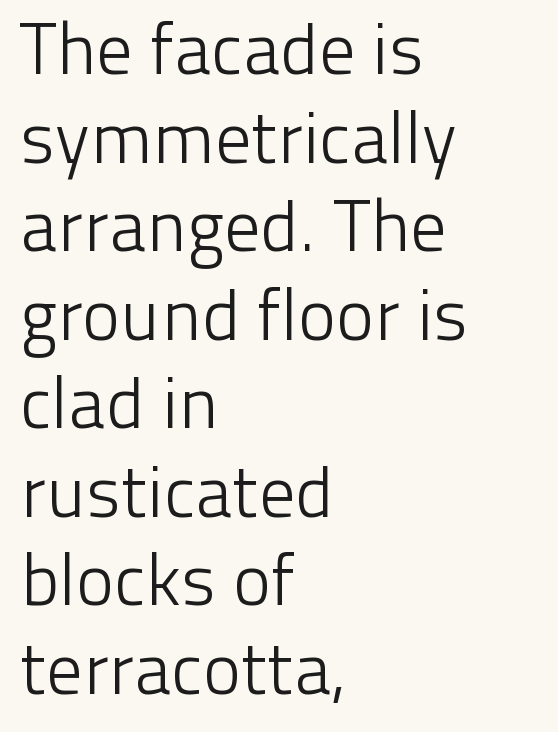
Posture: vertical. This sample is left-justified, so line endings fall wherever the words run out. Stems here are at most as thick as an everyday book face. Character widths vary here, with narrow letters taking less room than wide ones.
